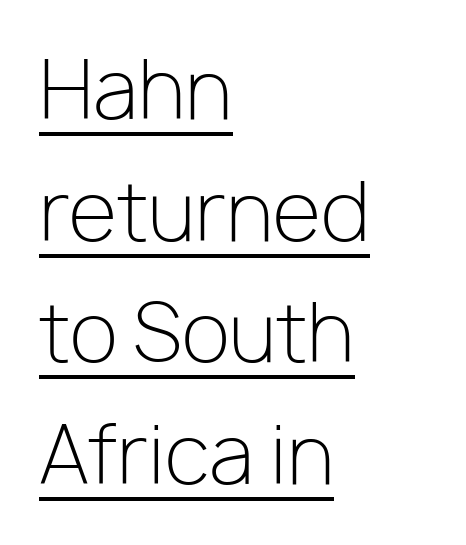
{"serif": "no", "italic": "no", "bold": "no", "weight": "light", "width": "normal", "stroke_contrast": "low", "x_height": "medium", "monospaced": "no", "underline": "yes", "align": "left", "line_spacing": "normal", "line_spacing_ratio": 1.54, "letter_spacing": "normal", "letter_spacing_em": 0.0, "glyph_px": 79}
